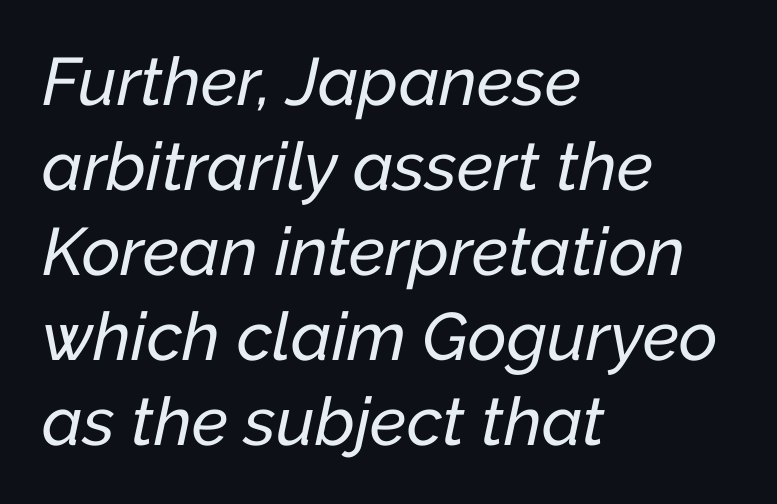
{"italic": "yes", "lean": "right", "slant_degrees": 12, "width": "normal", "stroke_contrast": "low", "x_height": "medium", "monospaced": "no", "underline": "no", "align": "left", "line_spacing": "normal", "line_spacing_ratio": 1.27, "letter_spacing": "normal", "letter_spacing_em": 0.0, "glyph_px": 67}
